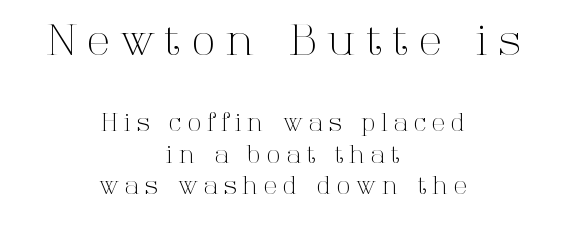
Q: Is the text bold? A: No.
Q: Is the text italic (slanted)? A: No, it is upright.
Q: Is the typeface a serif or a sans-serif typeface? A: Serif.
Q: Is the text underlined? A: No.
Q: How is the paragraph aligned? A: Centered.
Q: Is the spacing between letters normal or unusually wide? A: Unusually wide.
Q: Is the spacing between lines tight, normal or loose? A: Normal.
Q: Which block of text is set in a larger size, the first (top) or the second (bottom)? A: The first (top) one.
Q: Width (condensed, normal, or wide)? A: Normal.
Q: Stroke contrast? A: High.
Q: x-height? A: Medium.
Q: Monospaced? A: No.
